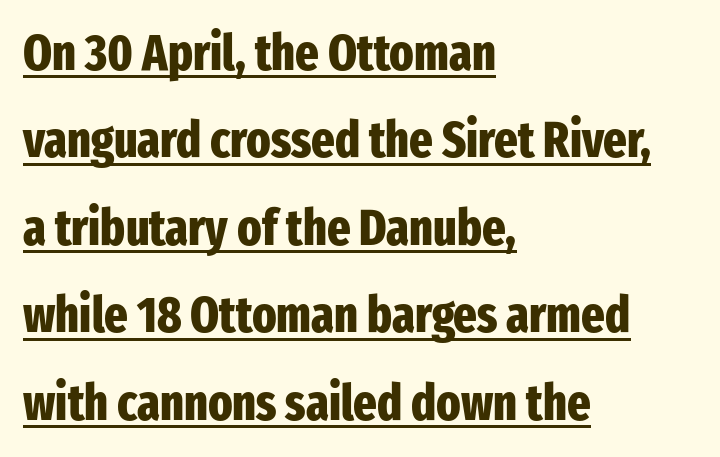
The image shows 50 px heavy, condensed sans-serif type, upright; set left-aligned, line spacing 1.75x, normal letter spacing, underlined; low stroke contrast and a medium x-height.
